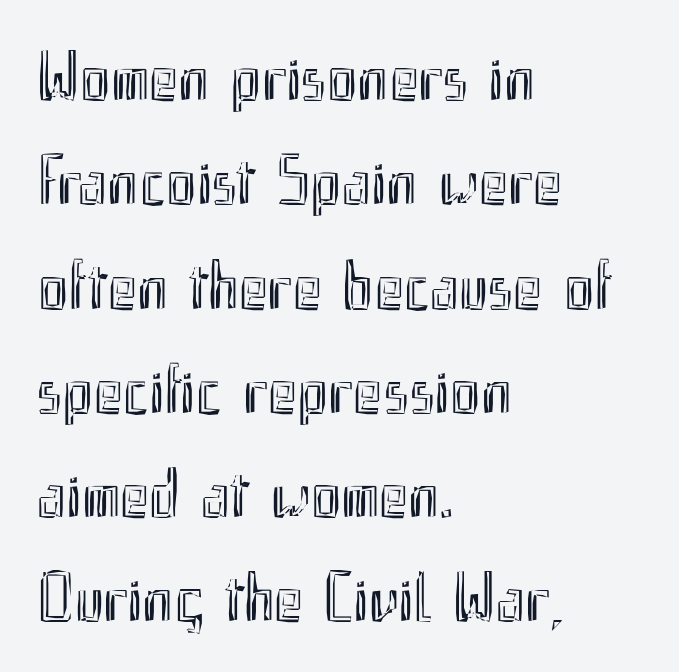
The image shows 70 px condensed type, upright; set left-aligned, normal line spacing (1.49x), normal letter spacing, not underlined; a small x-height.
